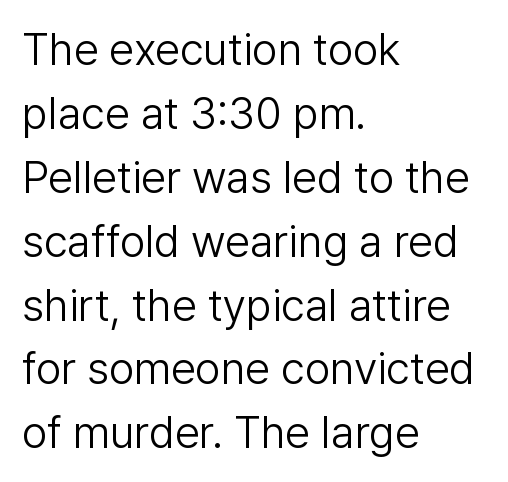
Q: Is the text bold? A: No.
Q: Is the text italic (slanted)? A: No, it is upright.
Q: Is the typeface a serif or a sans-serif typeface? A: Sans-serif.
Q: Is the text underlined? A: No.
Q: How is the paragraph aligned? A: Left-aligned.
Q: Is the spacing between letters normal or unusually wide? A: Normal.
Q: Is the spacing between lines tight, normal or loose? A: Normal.
Q: Width (condensed, normal, or wide)? A: Normal.
Q: Stroke contrast? A: Low.
Q: x-height? A: Medium.
Q: Monospaced? A: No.
